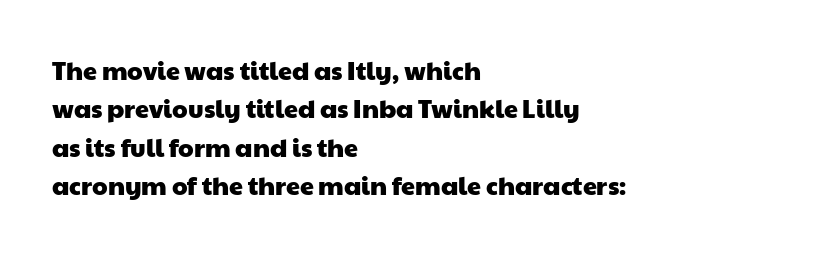
A student would call this left alignment; a typographer would say flush left, rag right. The space beneath each line is pristine and unruled. The gaps between neighbouring characters are ordinary and unremarkable. The designer left line spacing at the default.
